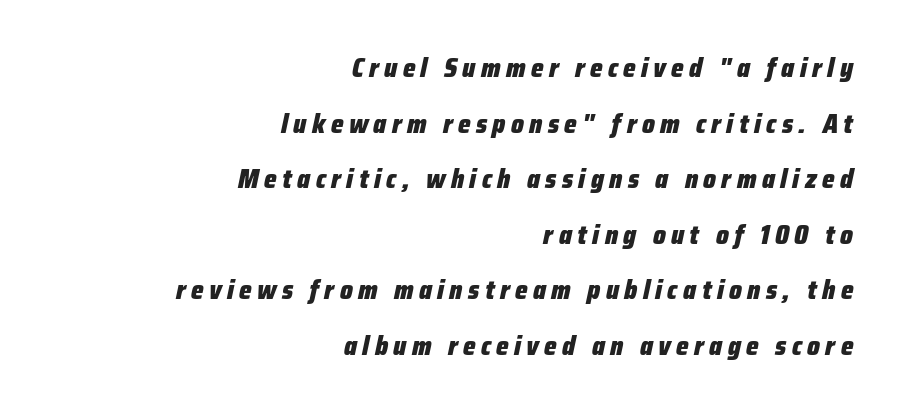
Observe the wide spacing: letters keep a clear distance from each other. One glance says open: line gaps are wider than usual. Is the type slanted? Yes — the strokes lean at a clear angle. Underline: absent. The typesetting leans heavy: a genuine bold. Is the block centered? No — it sits flush against the right margin.
